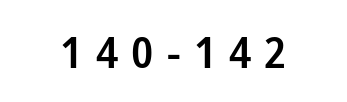
The image shows 44 px semibold, condensed sans-serif type, upright; set centered, unusually wide letter spacing (+0.3 em), not underlined; low stroke contrast and a medium x-height.
